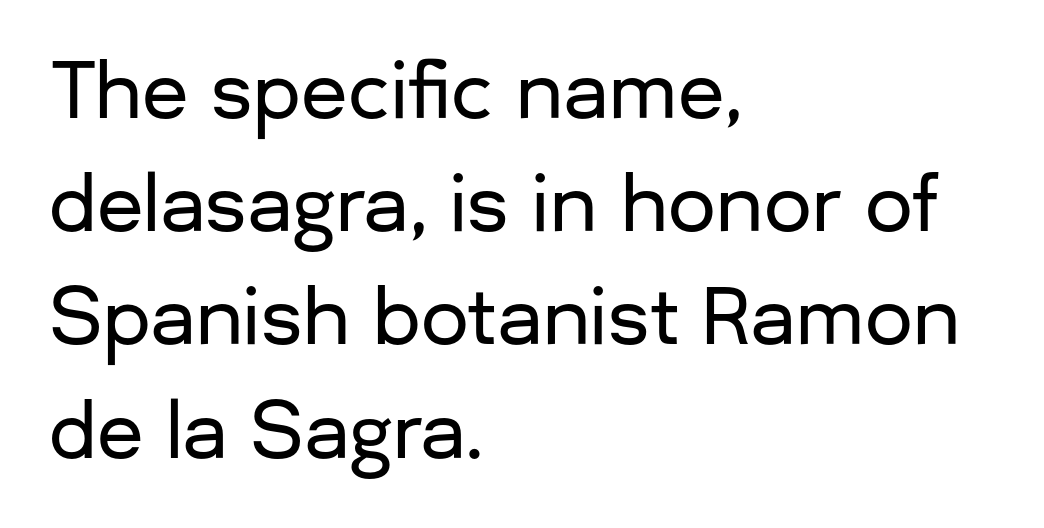
The image shows 76 px sans-serif type, upright; set left-aligned, normal line spacing (1.49x), normal letter spacing, not underlined; low stroke contrast and a medium x-height.
